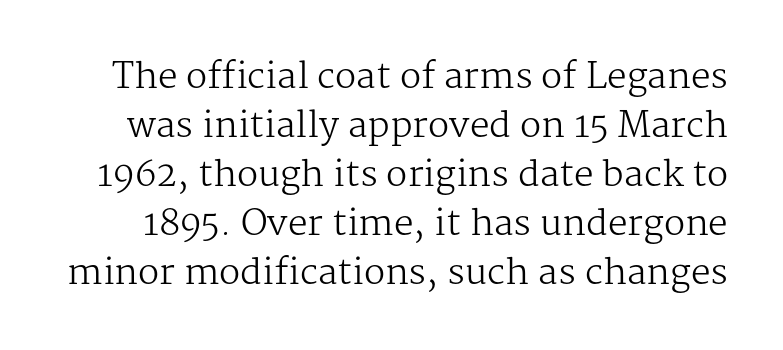
{"serif": "yes", "italic": "no", "bold": "no", "weight": "regular", "width": "normal", "stroke_contrast": "medium", "x_height": "medium", "monospaced": "no", "underline": "no", "line_spacing": "normal", "line_spacing_ratio": 1.4, "letter_spacing": "normal", "letter_spacing_em": 0.0, "glyph_px": 35}
